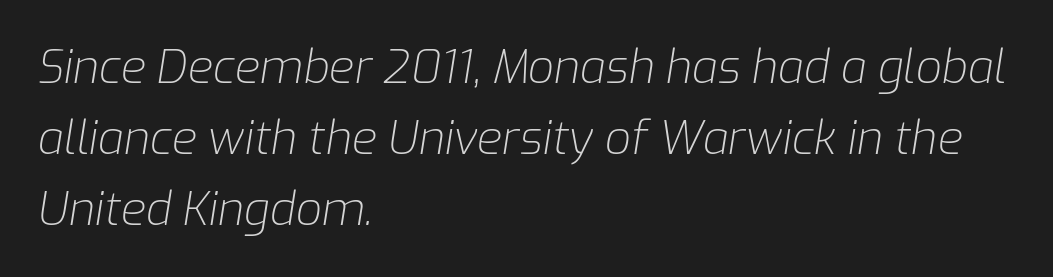
Does the leading feel generous? No, just average. Compared with typical body copy, the letter spacing here is the same. A bare baseline throughout the passage. Posture: slanted. Spacing verdict: proportional, widths tailored to each character. Layout note: lines flush left.
